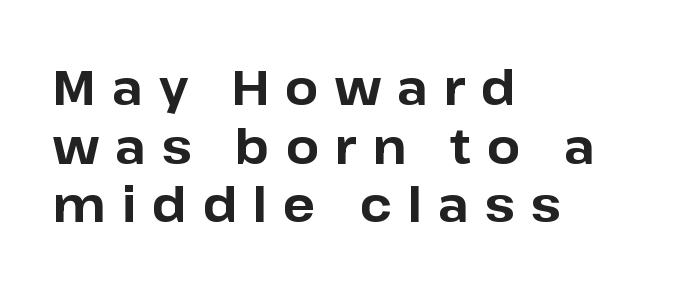
The letters advance in unequal steps, a hallmark of proportional type. Leftover space on each line is placed entirely after the last word. What weight is shown? A full bold with thick strokes. This rendering employs a face without finishing strokes, i.e., a sans-serif. Caption: expanded tracking, letters set apart.
